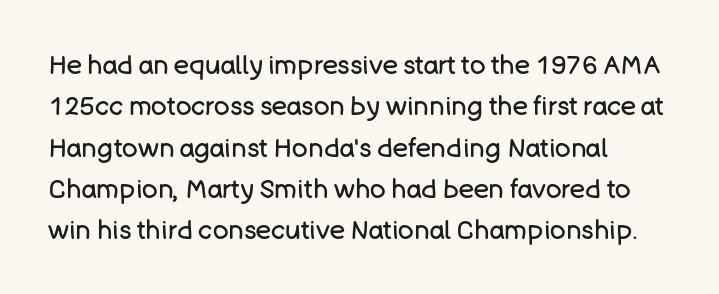
{"italic": "no", "bold": "no", "underline": "no", "align": "left", "line_spacing": "normal", "line_spacing_ratio": 1.59, "letter_spacing": "normal", "letter_spacing_em": 0.0, "glyph_px": 26}
